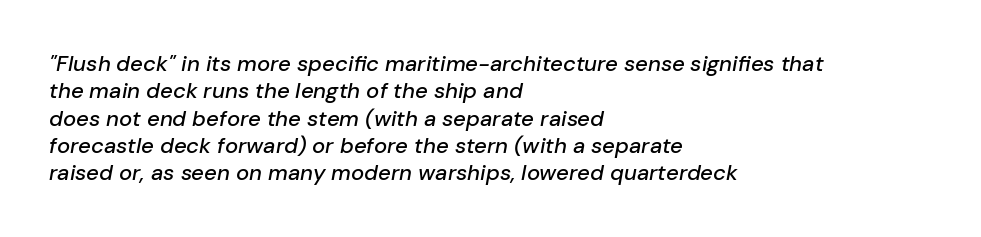
Q: Is the text italic (slanted)? A: Yes, it leans right by about 10 degrees.
Q: Is the text underlined? A: No.
Q: How is the paragraph aligned? A: Left-aligned.
Q: Is the spacing between letters normal or unusually wide? A: Normal.
